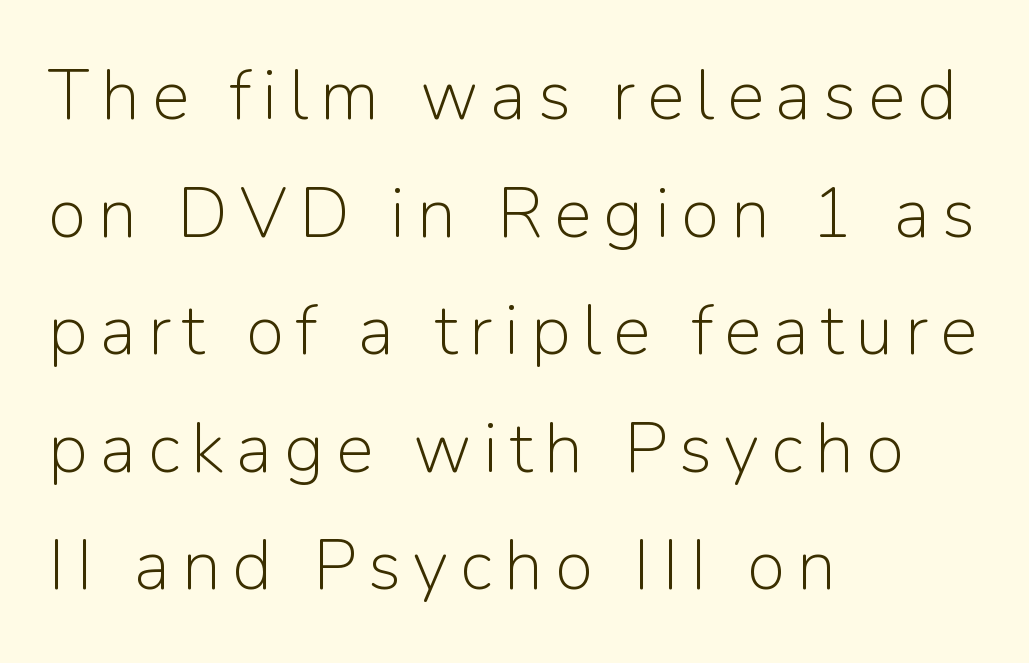
Q: Is the text bold? A: No.
Q: Is the text italic (slanted)? A: No, it is upright.
Q: Is the typeface a serif or a sans-serif typeface? A: Sans-serif.
Q: Is the text underlined? A: No.
Q: How is the paragraph aligned? A: Left-aligned.
Q: Is the spacing between lines tight, normal or loose? A: Normal.
Q: Width (condensed, normal, or wide)? A: Normal.
Q: Stroke contrast? A: Low.
Q: x-height? A: Medium.
Q: Monospaced? A: No.
